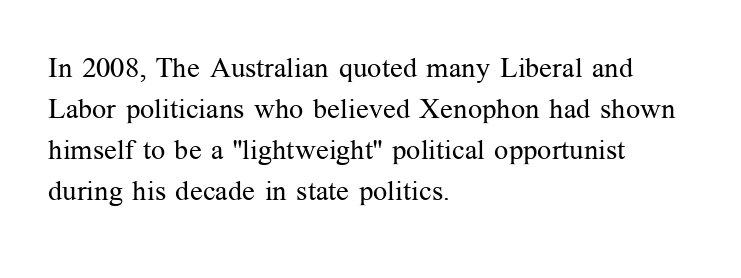
Q: Is the text bold? A: No.
Q: Is the text italic (slanted)? A: No, it is upright.
Q: Is the typeface a serif or a sans-serif typeface? A: Serif.
Q: Is the text underlined? A: No.
Q: How is the paragraph aligned? A: Left-aligned.
Q: Is the spacing between letters normal or unusually wide? A: Normal.
Q: Is the spacing between lines tight, normal or loose? A: Normal.
Q: Width (condensed, normal, or wide)? A: Normal.
Q: Stroke contrast? A: Medium.
Q: x-height? A: Medium.
Q: Monospaced? A: No.
